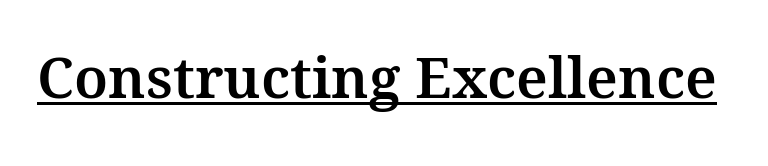
The image shows 57 px serif type, upright; set normal letter spacing, underlined; medium stroke contrast and a medium x-height.
